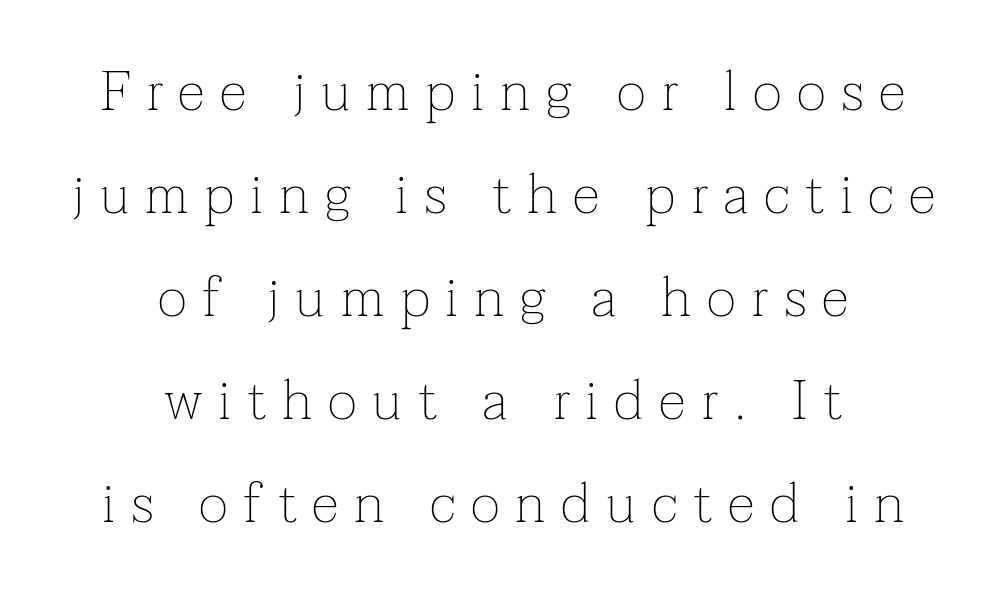
Q: Is the text bold? A: No.
Q: Is the text italic (slanted)? A: No, it is upright.
Q: Is the typeface a serif or a sans-serif typeface? A: Serif.
Q: Is the text underlined? A: No.
Q: How is the paragraph aligned? A: Centered.
Q: Is the spacing between letters normal or unusually wide? A: Unusually wide.
Q: Width (condensed, normal, or wide)? A: Normal.
Q: Stroke contrast? A: Low.
Q: x-height? A: Medium.
Q: Monospaced? A: No.
